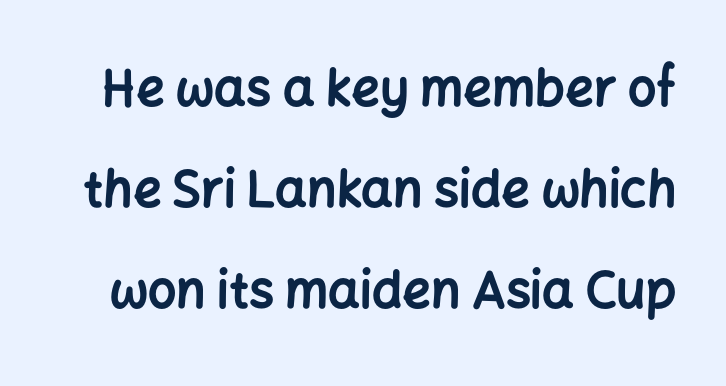
Q: Is the text bold? A: Yes.
Q: Is the text italic (slanted)? A: No, it is upright.
Q: Is the typeface a serif or a sans-serif typeface? A: Sans-serif.
Q: Is the text underlined? A: No.
Q: Is the spacing between letters normal or unusually wide? A: Normal.
Q: Is the spacing between lines tight, normal or loose? A: Loose.
Q: Width (condensed, normal, or wide)? A: Normal.
Q: Stroke contrast? A: Low.
Q: x-height? A: Medium.
Q: Monospaced? A: No.
